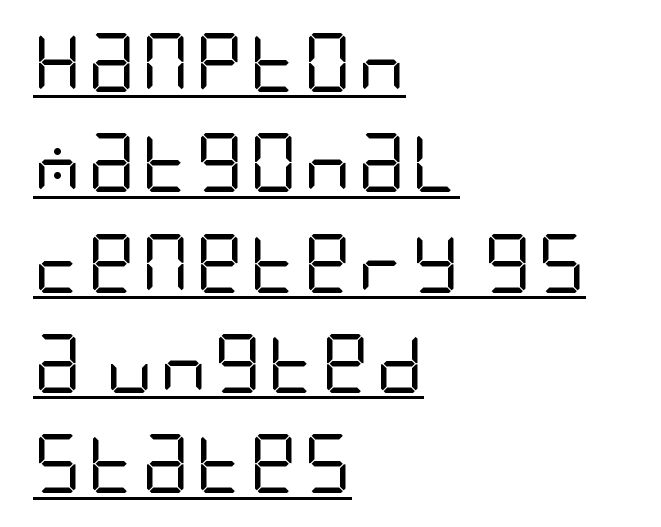
The rendering uses a moderate line-height, typical for paragraphs. All the whitespace from short lines collects on the right. To sum up the face: it is a sans, with no serifs. Unbolded letterforms with no extra heft. The type sits square on the baseline with zero lean. Descenders here cross a horizontal rule under the line.
